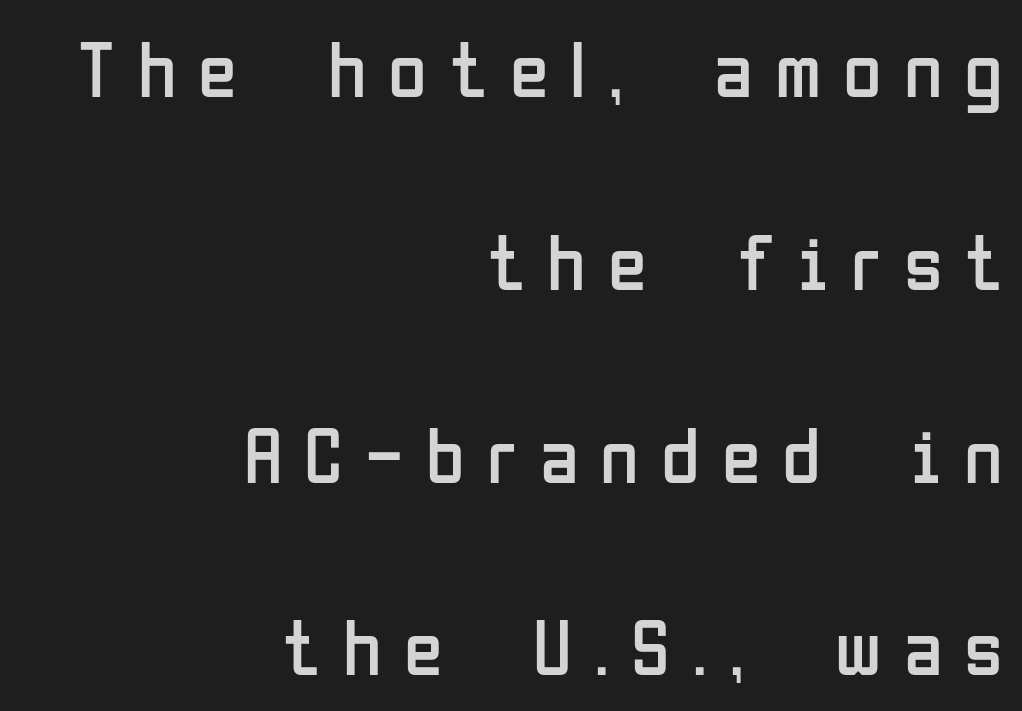
This sample uses a sans-serif face. Quick note: interline space is abundant. Does the lettering tilt? It doesn't — this is upright. Line ends are locked; line starts wander. The specimen omits any rule beneath the text block's lines. How are the letters spaced? Widely, with obvious added tracking.
